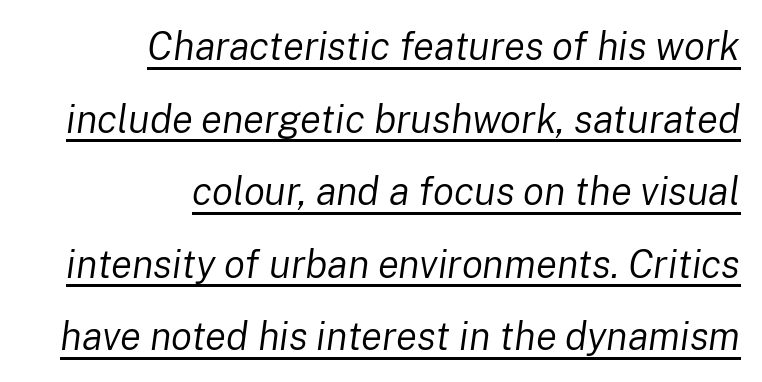
Q: Is the text bold? A: No.
Q: Is the text italic (slanted)? A: Yes, it leans right by about 8 degrees.
Q: Is the text underlined? A: Yes.
Q: How is the paragraph aligned? A: Right-aligned.
Q: Is the spacing between letters normal or unusually wide? A: Normal.
Q: Width (condensed, normal, or wide)? A: Normal.
Q: Stroke contrast? A: Low.
Q: x-height? A: Medium.
Q: Monospaced? A: No.
